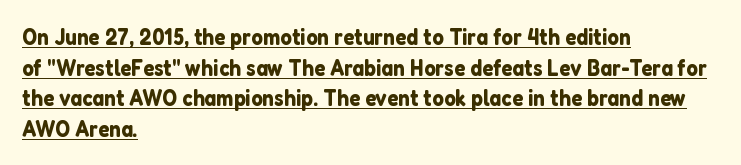
Words appear dense and cohesive because spacing is normal. Designer's note — italics off, roman on. A baseline rule has been typeset under these characters. Compared with typical paragraphs, the rows here are spaced about the same. Which margin do the lines hug? The left one — the right edge is uneven.
